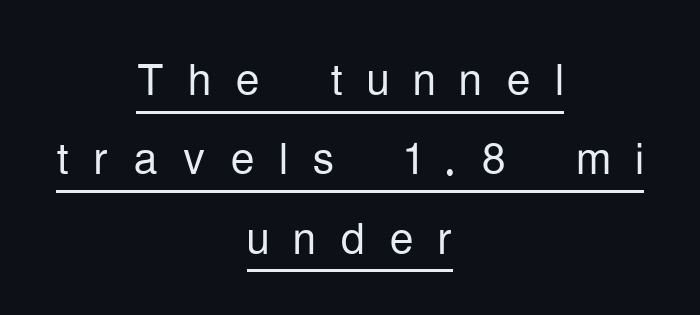
The image shows 61 px light, condensed sans-serif type, upright; set centered, normal line spacing (1.3x), unusually wide letter spacing (+0.39 em), underlined; low stroke contrast and a medium x-height.
